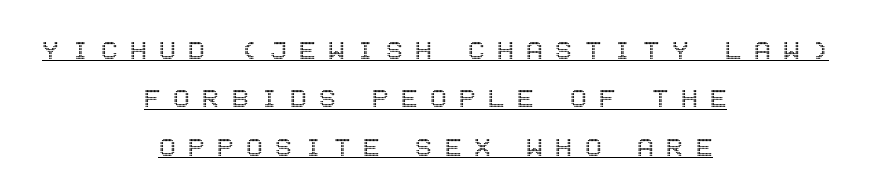
{"italic": "no", "width": "condensed", "x_height": "large", "underline": "yes", "align": "center", "line_spacing": "normal", "line_spacing_ratio": 1.56, "letter_spacing": "wide", "letter_spacing_em": 0.4, "glyph_px": 31}
